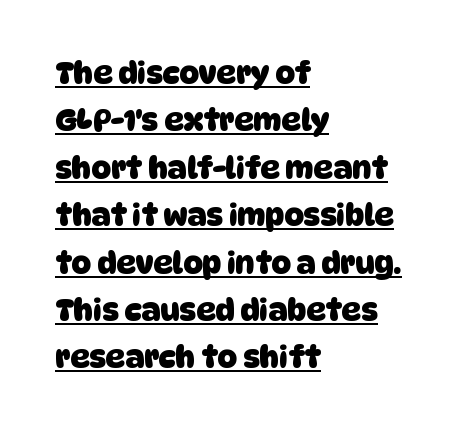
Each new line begins a customary step beneath the previous one. The rendering shows plain stroke endings on the letterforms — a sans-serif design. I'd describe the lettering as bold — thick and assertive. Check the space under the baseline: a stroke is drawn there. All the whitespace from short lines collects on the right. Varying glyph widths throughout — classic text-font behaviour.
